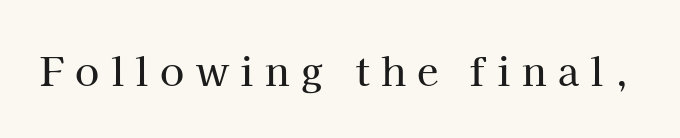
{"serif": "yes", "italic": "no", "width": "normal", "stroke_contrast": "high", "x_height": "medium", "monospaced": "no", "underline": "no", "letter_spacing": "wide", "letter_spacing_em": 0.29, "glyph_px": 39}
